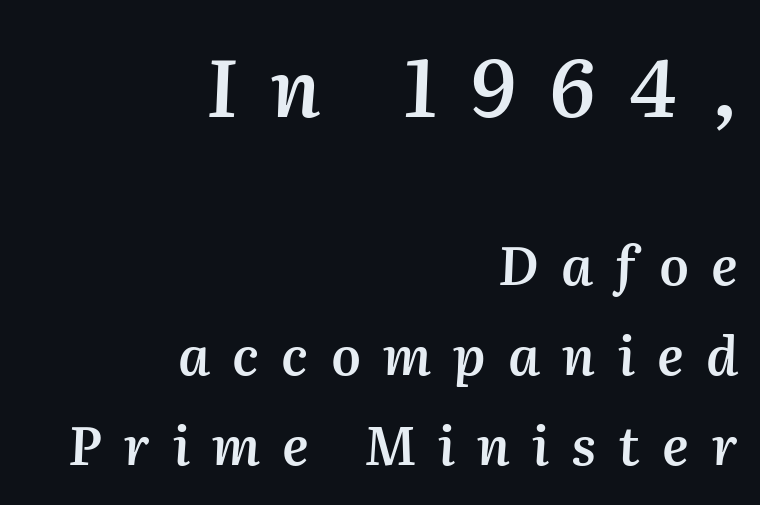
{"italic": "yes", "lean": "right", "slant_degrees": 2, "bold": "semi", "weight": "semibold", "width": "normal", "stroke_contrast": "medium", "x_height": "medium", "monospaced": "no", "underline": "no", "align": "right", "line_spacing": "normal", "line_spacing_ratio": 1.7, "letter_spacing": "wide", "letter_spacing_em": 0.42, "larger_block": "first", "size_ratio": 1.51, "glyph_px": 80}
